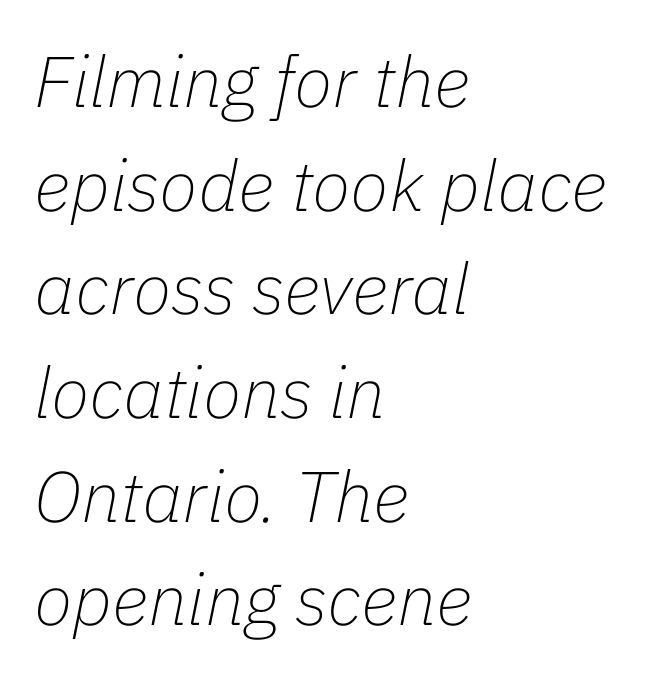
{"italic": "yes", "lean": "right", "slant_degrees": 11, "bold": "no", "weight": "thin", "width": "normal", "stroke_contrast": "low", "x_height": "medium", "monospaced": "no", "underline": "no", "align": "left", "line_spacing": "normal", "line_spacing_ratio": 1.46, "letter_spacing": "normal", "letter_spacing_em": 0.0, "glyph_px": 71}
